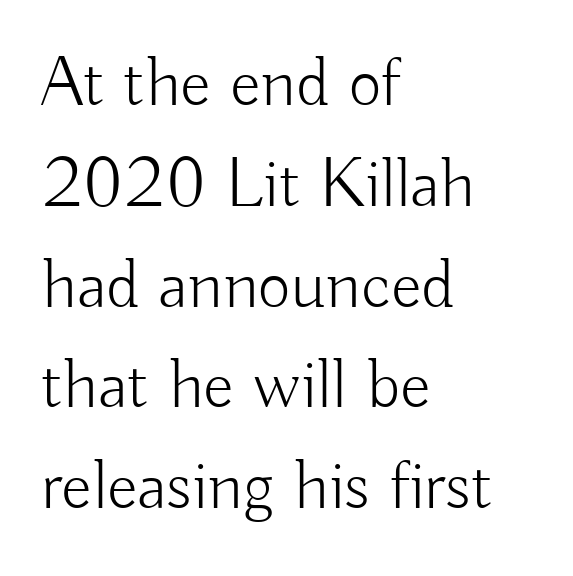
{"serif": "no", "italic": "no", "bold": "no", "weight": "light", "width": "normal", "stroke_contrast": "low", "x_height": "small", "monospaced": "no", "underline": "no", "align": "left", "line_spacing": "normal", "line_spacing_ratio": 1.42, "letter_spacing": "normal", "letter_spacing_em": 0.0, "glyph_px": 71}
